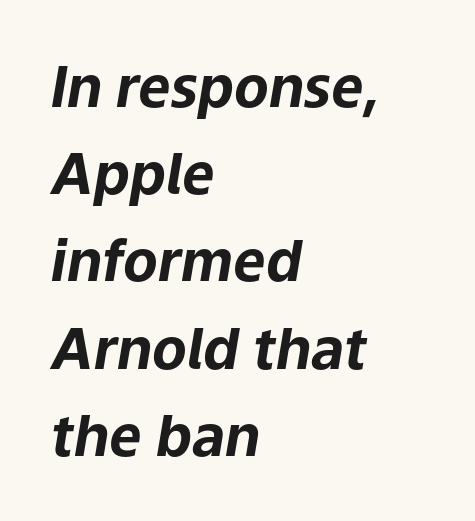
Q: Is the text bold? A: Yes.
Q: Is the text italic (slanted)? A: Yes, it leans right by about 9 degrees.
Q: Is the text underlined? A: No.
Q: How is the paragraph aligned? A: Left-aligned.
Q: Is the spacing between letters normal or unusually wide? A: Normal.
Q: Is the spacing between lines tight, normal or loose? A: Normal.
Q: Width (condensed, normal, or wide)? A: Normal.
Q: Stroke contrast? A: Low.
Q: x-height? A: Medium.
Q: Monospaced? A: No.
